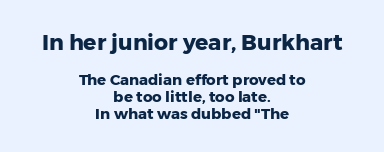
Q: Is the text bold? A: Yes.
Q: Is the text italic (slanted)? A: No, it is upright.
Q: Is the text underlined? A: No.
Q: How is the paragraph aligned? A: Centered.
Q: Is the spacing between letters normal or unusually wide? A: Normal.
Q: Is the spacing between lines tight, normal or loose? A: Tight.
Q: Which block of text is set in a larger size, the first (top) or the second (bottom)? A: The first (top) one.
